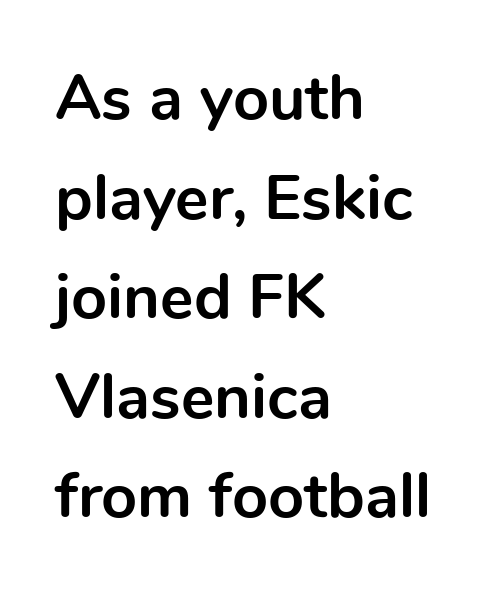
{"serif": "no", "italic": "no", "bold": "yes", "weight": "bold", "width": "normal", "x_height": "medium", "monospaced": "no", "underline": "no", "align": "left", "line_spacing": "normal", "line_spacing_ratio": 1.58, "letter_spacing": "normal", "letter_spacing_em": 0.0, "glyph_px": 63}
